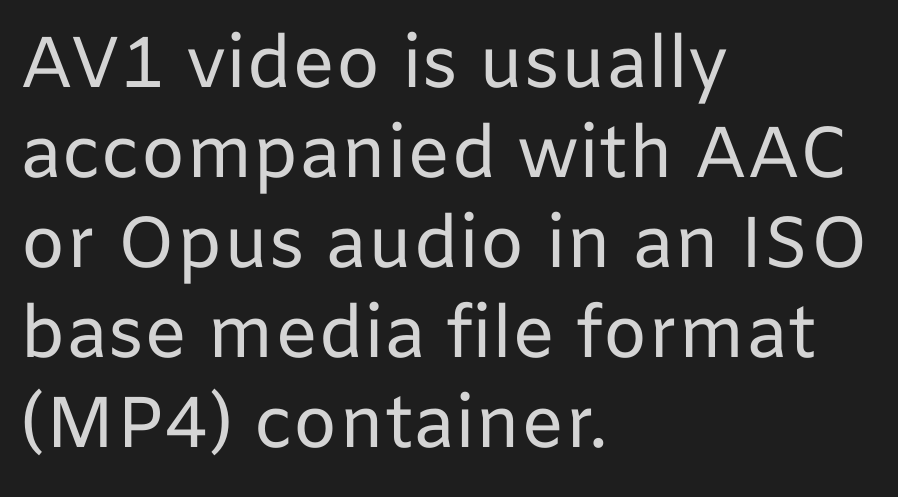
The image shows 72 px regular-weight sans-serif type, upright; set left-aligned, normal line spacing (1.25x), normal letter spacing, not underlined; low stroke contrast and a medium x-height.
